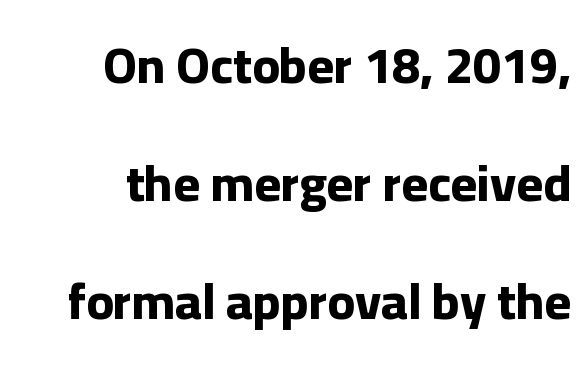
The image shows 51 px bold sans-serif type, upright; set right-aligned, loose line spacing (2.31x), normal letter spacing, not underlined; low stroke contrast and a medium x-height.
